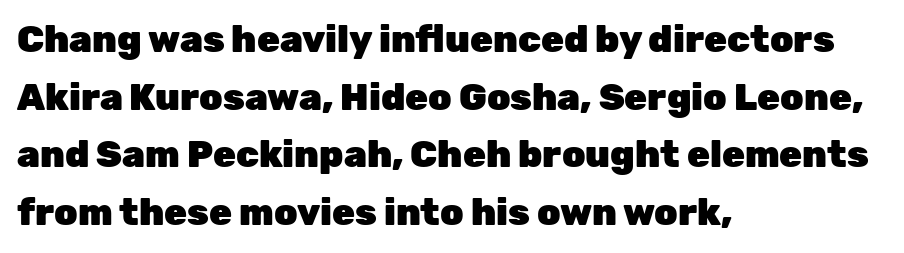
Q: Is the text bold? A: Yes.
Q: Is the text italic (slanted)? A: No, it is upright.
Q: Is the typeface a serif or a sans-serif typeface? A: Sans-serif.
Q: Is the text underlined? A: No.
Q: How is the paragraph aligned? A: Left-aligned.
Q: Is the spacing between letters normal or unusually wide? A: Normal.
Q: Is the spacing between lines tight, normal or loose? A: Normal.
Q: Width (condensed, normal, or wide)? A: Normal.
Q: Stroke contrast? A: Low.
Q: x-height? A: Medium.
Q: Monospaced? A: No.
